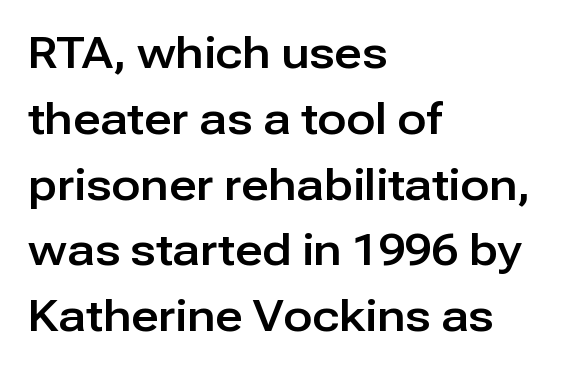
{"serif": "no", "italic": "no", "width": "normal", "stroke_contrast": "low", "x_height": "medium", "monospaced": "no", "underline": "no", "align": "left", "line_spacing": "normal", "line_spacing_ratio": 1.53, "letter_spacing": "normal", "letter_spacing_em": 0.0, "glyph_px": 43}
